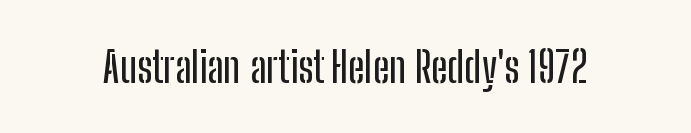
{"serif": "no", "italic": "no", "width": "condensed", "stroke_contrast": "low", "x_height": "medium", "monospaced": "no", "underline": "no", "letter_spacing": "normal", "letter_spacing_em": 0.0, "glyph_px": 43}
